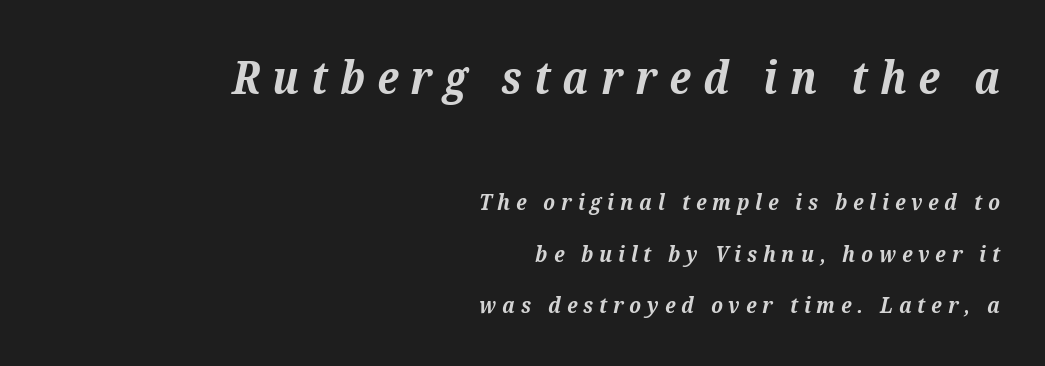
{"serif": "yes", "italic": "yes", "lean": "right", "slant_degrees": 12, "bold": "yes", "weight": "bold", "width": "normal", "stroke_contrast": "medium", "x_height": "medium", "monospaced": "no", "underline": "no", "align": "right", "line_spacing": "loose", "line_spacing_ratio": 2.34, "letter_spacing": "wide", "letter_spacing_em": 0.27, "larger_block": "first", "size_ratio": 2.05, "glyph_px": 45}
